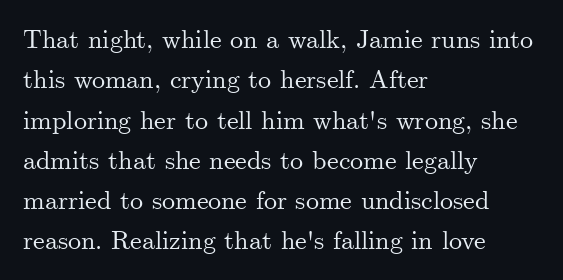
{"italic": "no", "underline": "no", "align": "left", "line_spacing": "normal", "line_spacing_ratio": 1.55, "letter_spacing": "normal", "letter_spacing_em": 0.0, "glyph_px": 26}
